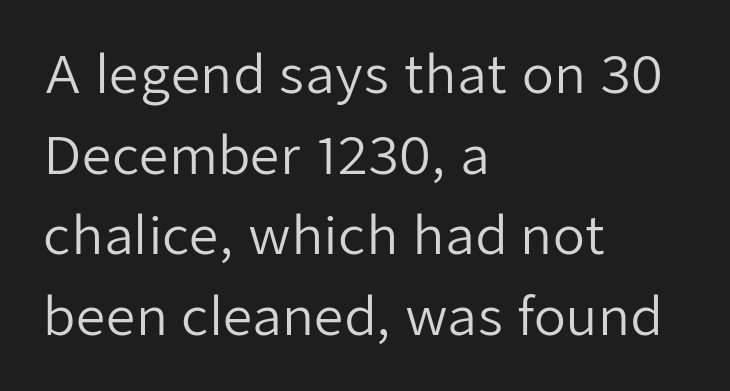
The image shows 52 px regular-weight sans-serif type, upright; set left-aligned, normal line spacing (1.55x), normal letter spacing, not underlined; low stroke contrast and a medium x-height.
